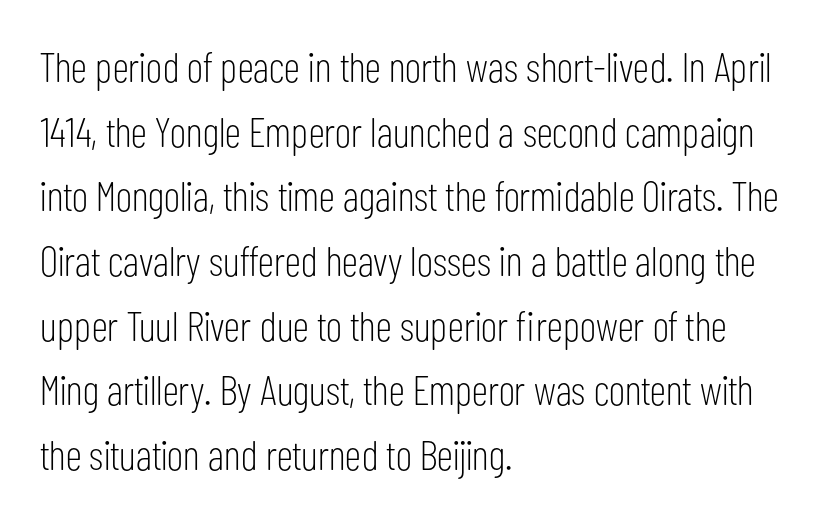
The image shows 42 px light, condensed sans-serif type, upright; set left-aligned, normal line spacing (1.54x), normal letter spacing, not underlined; low stroke contrast and a medium x-height.
